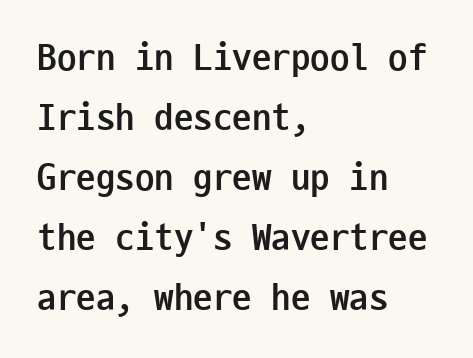
Q: Is the text bold? A: Yes.
Q: Is the text italic (slanted)? A: No, it is upright.
Q: Is the typeface a serif or a sans-serif typeface? A: Sans-serif.
Q: Is the text underlined? A: No.
Q: How is the paragraph aligned? A: Left-aligned.
Q: Is the spacing between letters normal or unusually wide? A: Normal.
Q: Is the spacing between lines tight, normal or loose? A: Normal.
Q: Width (condensed, normal, or wide)? A: Condensed.
Q: Stroke contrast? A: Low.
Q: x-height? A: Medium.
Q: Monospaced? A: Yes.
